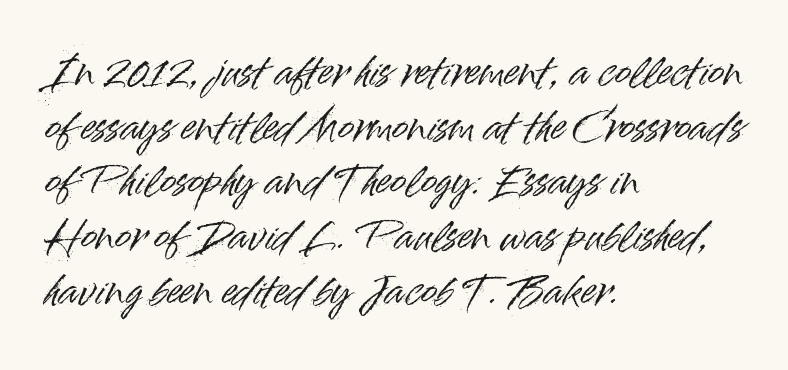
If you drew a ruler down the left edge, every line would touch it. Nobody drew a line under any word here. Spacing verdict: proportional, widths tailored to each character. The block of text has a typical density, with ordinary space between rows.
